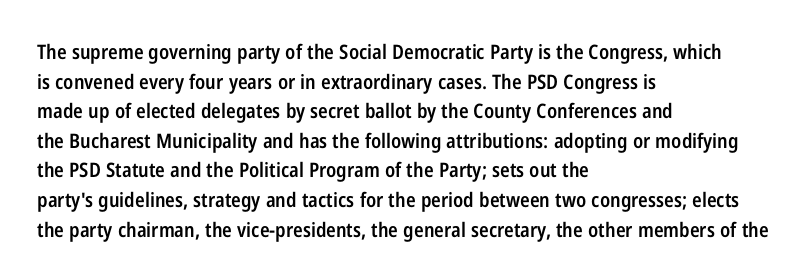
Q: Is the text bold? A: Semi-bold.
Q: Is the text italic (slanted)? A: No, it is upright.
Q: Is the text underlined? A: No.
Q: How is the paragraph aligned? A: Left-aligned.
Q: Is the spacing between letters normal or unusually wide? A: Normal.
Q: Is the spacing between lines tight, normal or loose? A: Normal.
